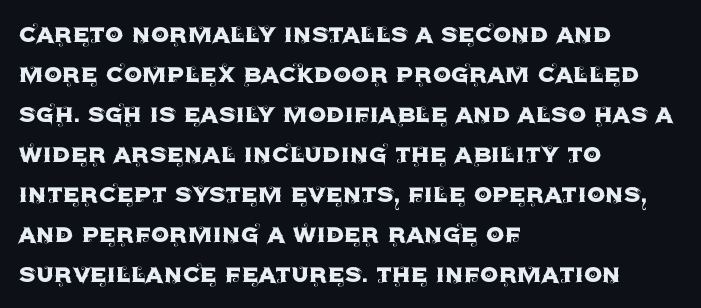
The image shows 29 px sans-serif type, upright; set left-aligned, normal line spacing (1.38x), normal letter spacing, not underlined; a large x-height.
